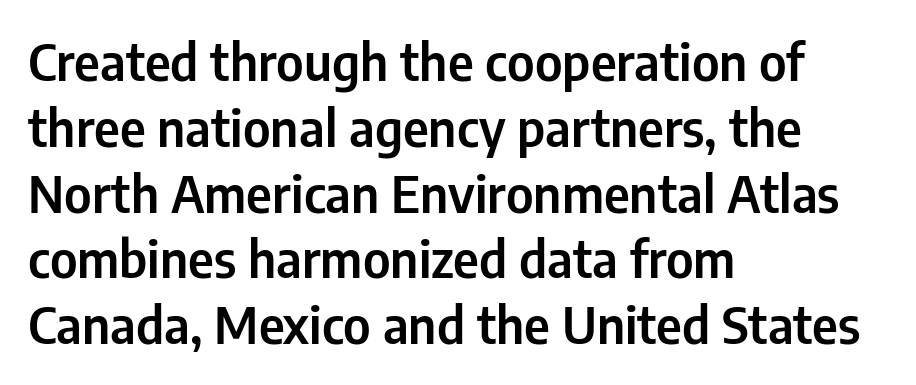
Check under the words: just untouched page. This sample uses an upright cut, with every glyph sitting square on the baseline. How would I describe the line gaps? Plain and ordinary. The rendering uses natural spacing where letterforms have individual widths. The compositor pushed each line to the left boundary. The designer went with a sans here, leaving each stem footless.
